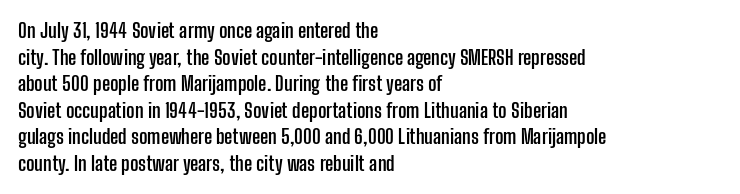
Q: Is the text bold? A: Yes.
Q: Is the text italic (slanted)? A: No, it is upright.
Q: Is the text underlined? A: No.
Q: How is the paragraph aligned? A: Left-aligned.
Q: Is the spacing between letters normal or unusually wide? A: Normal.
Q: Is the spacing between lines tight, normal or loose? A: Normal.
